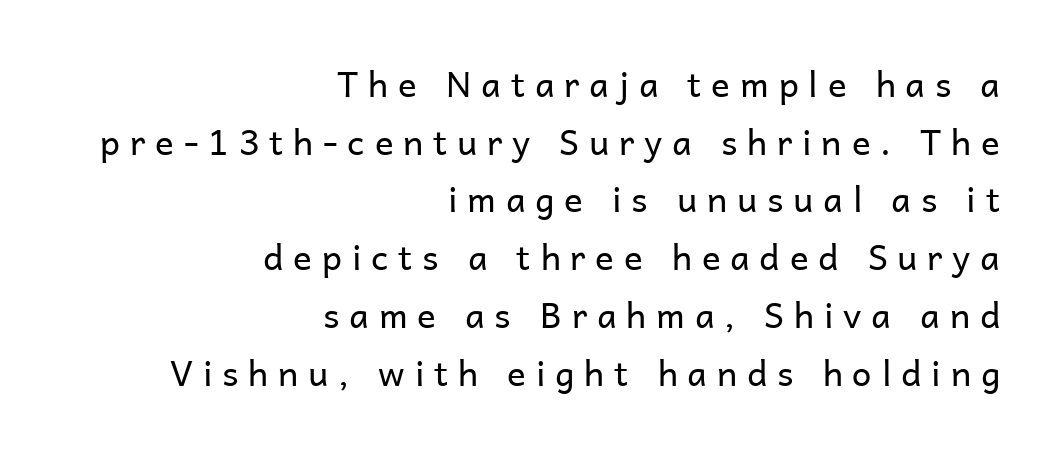
Q: Is the text bold? A: No.
Q: Is the text italic (slanted)? A: No, it is upright.
Q: Is the typeface a serif or a sans-serif typeface? A: Sans-serif.
Q: Is the text underlined? A: No.
Q: How is the paragraph aligned? A: Right-aligned.
Q: Is the spacing between letters normal or unusually wide? A: Unusually wide.
Q: Is the spacing between lines tight, normal or loose? A: Normal.
Q: Width (condensed, normal, or wide)? A: Normal.
Q: Stroke contrast? A: Low.
Q: x-height? A: Medium.
Q: Monospaced? A: No.
